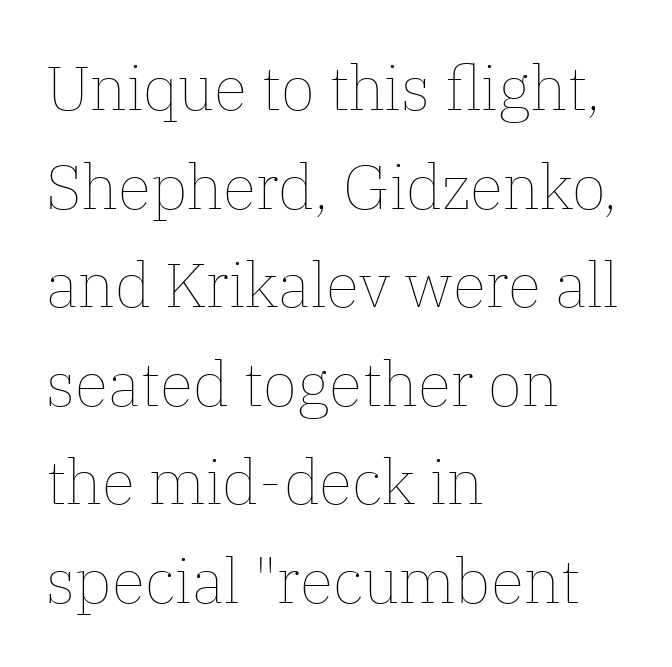
The image shows 62 px thin type, upright; set left-aligned, normal line spacing (1.59x), normal letter spacing, not underlined; low stroke contrast and a medium x-height.
